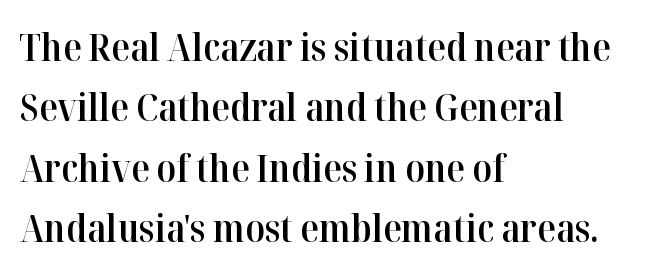
The image shows 38 px semibold serif type, upright; set left-aligned, normal line spacing (1.59x), normal letter spacing, not underlined; high stroke contrast and a medium x-height.
